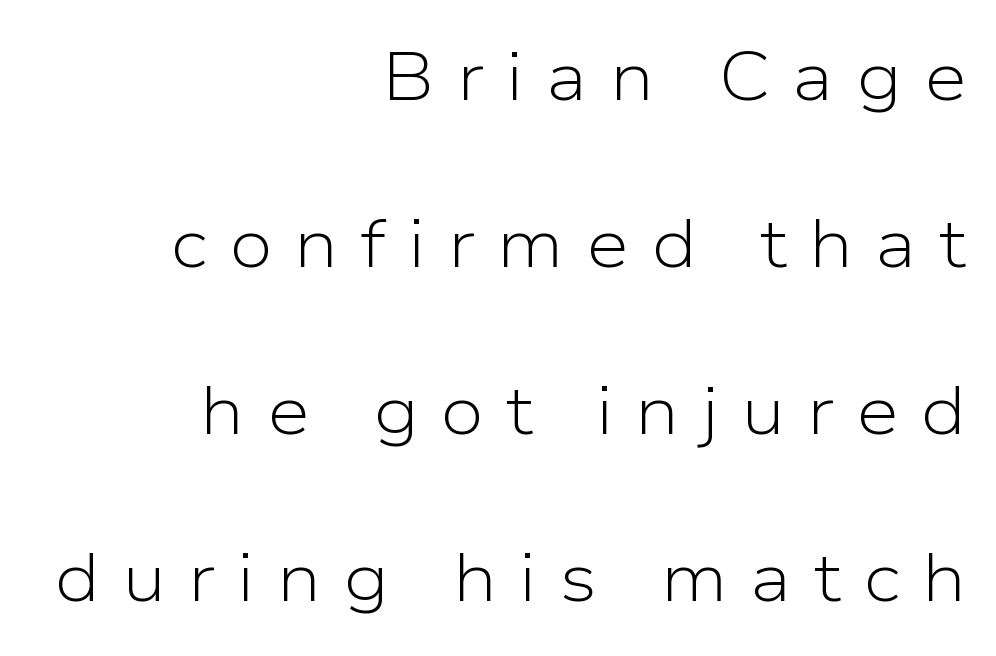
Q: Is the text bold? A: No.
Q: Is the text italic (slanted)? A: No, it is upright.
Q: Is the typeface a serif or a sans-serif typeface? A: Sans-serif.
Q: Is the text underlined? A: No.
Q: How is the paragraph aligned? A: Right-aligned.
Q: Is the spacing between letters normal or unusually wide? A: Unusually wide.
Q: Is the spacing between lines tight, normal or loose? A: Loose.
Q: Width (condensed, normal, or wide)? A: Normal.
Q: Stroke contrast? A: Low.
Q: x-height? A: Medium.
Q: Monospaced? A: No.
